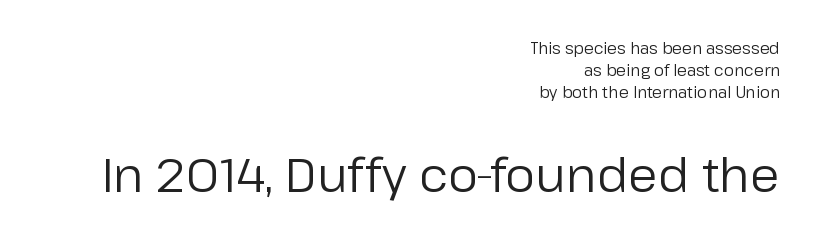
The image shows 48 px regular-weight sans-serif type, upright; set right-aligned, normal line spacing (1.36x), normal letter spacing, not underlined; the second (bottom) block is 3.0x larger; low stroke contrast and a medium x-height.
